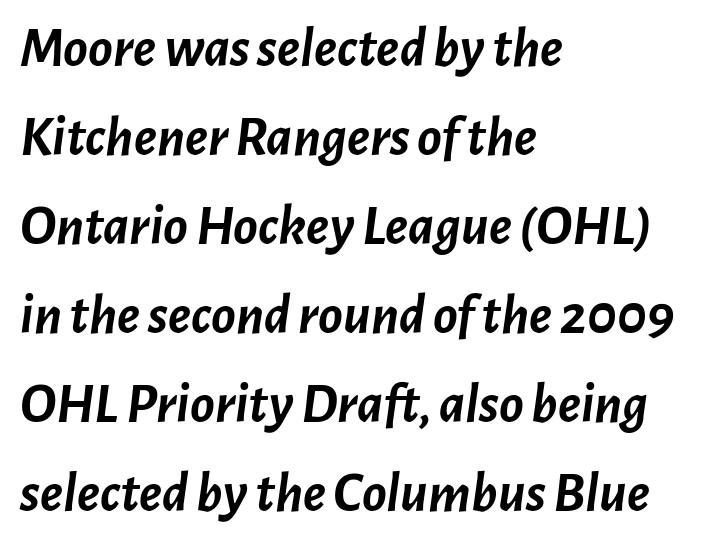
{"italic": "yes", "lean": "right", "slant_degrees": 7, "bold": "yes", "weight": "semibold", "width": "normal", "stroke_contrast": "low", "x_height": "medium", "monospaced": "no", "underline": "no", "align": "left", "line_spacing": "normal", "line_spacing_ratio": 1.56, "letter_spacing": "normal", "letter_spacing_em": 0.0, "glyph_px": 57}
